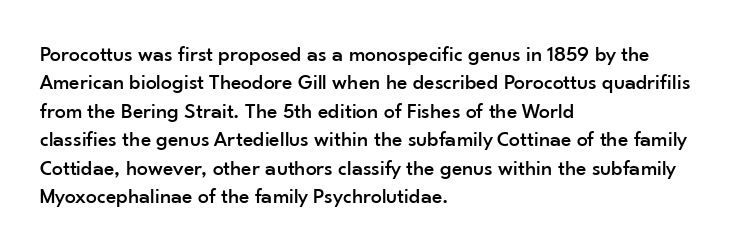
{"italic": "no", "underline": "no", "align": "left", "line_spacing": "normal", "line_spacing_ratio": 1.29, "letter_spacing": "normal", "letter_spacing_em": 0.0, "glyph_px": 22}
